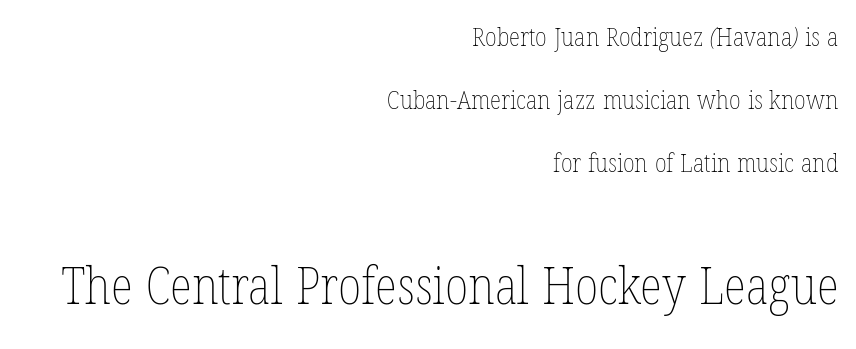
No extra tracking has been applied to these lines. Each letter keeps its own natural width here, so spacing adapts to shape. Is the type heavy? It reads as light-to-regular instead. The more generous point size was reserved for the lower chunk.
